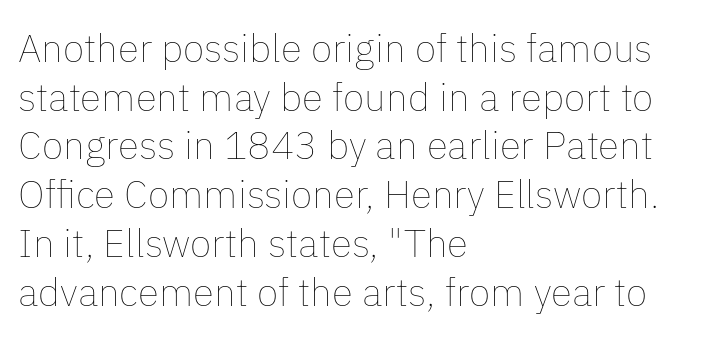
The space beneath each line is pristine and unruled. This is roman type, the default non-slanted kind. The typesetting does not lean heavy: it is not bold. If you drew a ruler down the left edge, every line would touch it. The letters advance in unequal steps, a hallmark of proportional type. Line spacing here is normal.
